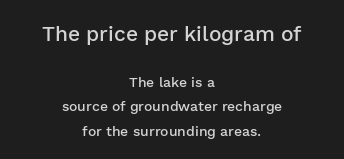
This rendering uses center alignment, leaving both contours irregular but symmetric. Typographic density is moderately raised because the face is semibold. Italic? Not at all — the glyphs are vertical. Short note: letters normally spaced. Typesetter's note — upper block bumped up in size, lower block left smaller. Each row of text sits above clean, open space.
